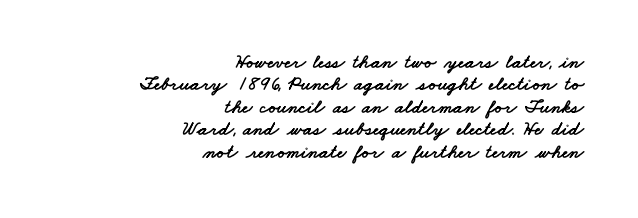
Q: Is the text underlined? A: No.
Q: How is the paragraph aligned? A: Right-aligned.
Q: Is the spacing between letters normal or unusually wide? A: Normal.
Q: Is the spacing between lines tight, normal or loose? A: Tight.
